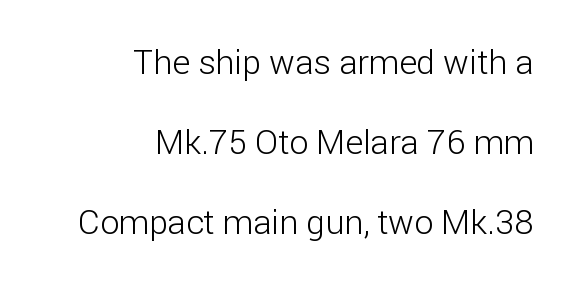
{"serif": "no", "italic": "no", "bold": "no", "weight": "light", "width": "normal", "stroke_contrast": "low", "x_height": "medium", "monospaced": "no", "underline": "no", "align": "right", "line_spacing": "loose", "line_spacing_ratio": 2.36, "letter_spacing": "normal", "letter_spacing_em": 0.0, "glyph_px": 34}
